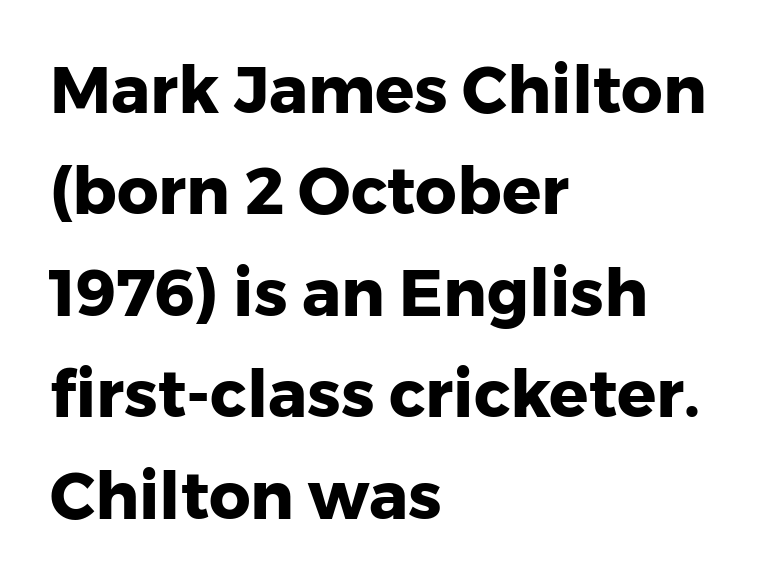
{"serif": "no", "italic": "no", "bold": "yes", "weight": "heavy", "width": "normal", "stroke_contrast": "low", "x_height": "medium", "monospaced": "no", "underline": "no", "align": "left", "line_spacing": "normal", "line_spacing_ratio": 1.56, "letter_spacing": "normal", "letter_spacing_em": 0.0, "glyph_px": 65}
